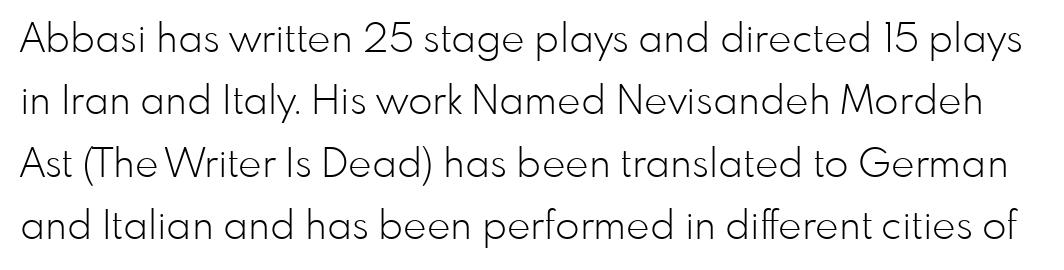
{"serif": "no", "italic": "no", "bold": "no", "weight": "light", "width": "normal", "stroke_contrast": "low", "x_height": "small", "monospaced": "no", "underline": "no", "line_spacing": "normal", "line_spacing_ratio": 1.56, "letter_spacing": "normal", "letter_spacing_em": 0.0, "glyph_px": 40}
